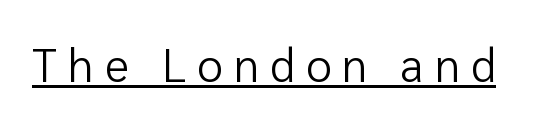
Q: Is the text bold? A: No.
Q: Is the text italic (slanted)? A: No, it is upright.
Q: Is the typeface a serif or a sans-serif typeface? A: Sans-serif.
Q: Is the text underlined? A: Yes.
Q: Is the spacing between letters normal or unusually wide? A: Unusually wide.
Q: Width (condensed, normal, or wide)? A: Normal.
Q: Stroke contrast? A: Low.
Q: x-height? A: Medium.
Q: Monospaced? A: No.
